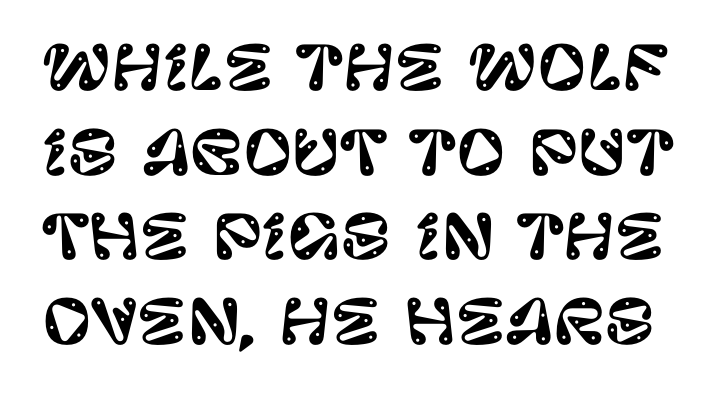
The image shows 60 px sans-serif type; set normal line spacing (1.41x), normal letter spacing, not underlined; low stroke contrast and a large x-height.
